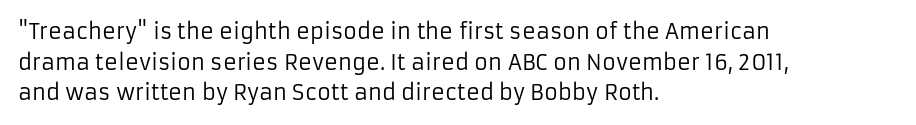
{"italic": "no", "bold": "no", "underline": "no", "align": "left", "line_spacing": "normal", "line_spacing_ratio": 1.46, "letter_spacing": "normal", "letter_spacing_em": 0.0, "glyph_px": 21}
